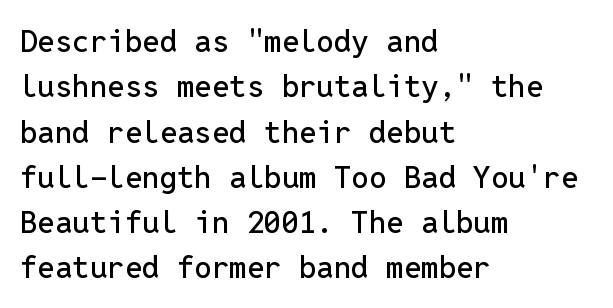
Q: Is the text italic (slanted)? A: No, it is upright.
Q: Is the typeface a serif or a sans-serif typeface? A: Sans-serif.
Q: Is the text underlined? A: No.
Q: How is the paragraph aligned? A: Left-aligned.
Q: Is the spacing between letters normal or unusually wide? A: Normal.
Q: Is the spacing between lines tight, normal or loose? A: Normal.
Q: Width (condensed, normal, or wide)? A: Normal.
Q: Stroke contrast? A: Low.
Q: x-height? A: Medium.
Q: Monospaced? A: Yes.
